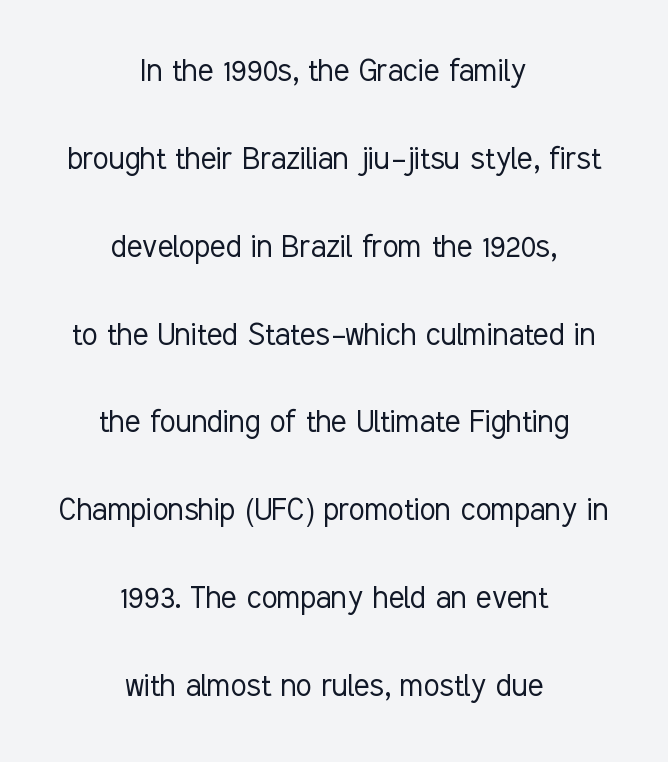
{"serif": "no", "italic": "no", "bold": "no", "weight": "light", "width": "condensed", "stroke_contrast": "low", "x_height": "medium", "monospaced": "no", "underline": "no", "align": "center", "line_spacing": "loose", "line_spacing_ratio": 2.44, "letter_spacing": "normal", "letter_spacing_em": 0.0, "glyph_px": 36}
